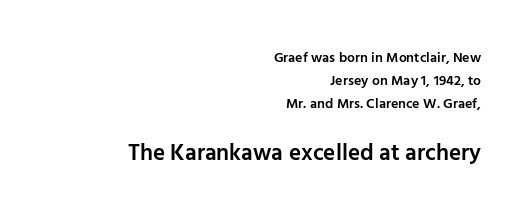
The block of text has a typical density, with ordinary space between rows. This rendering leaves character spacing at its baseline value. Quick note: not italic, upright. Character size in the trailing block exceeds that of the leading block.
